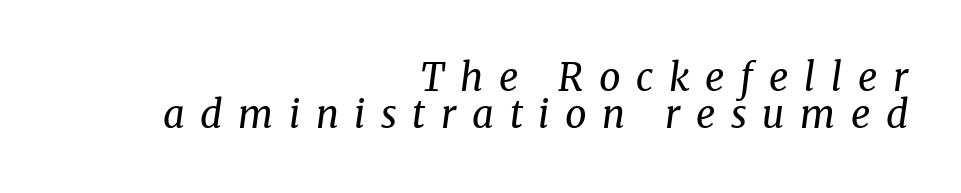
The image shows 38 px regular-weight serif type, italic (leaning right); set right-aligned, tight line spacing (0.98x), unusually wide letter spacing (+0.41 em), not underlined; medium stroke contrast and a medium x-height.
